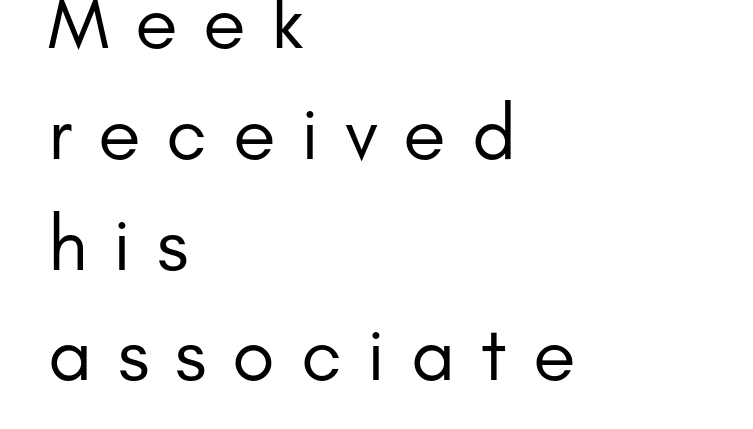
The image shows 78 px regular-weight sans-serif type, upright; set left-aligned, normal line spacing (1.42x), unusually wide letter spacing (+0.33 em), not underlined; low stroke contrast and a small x-height.
